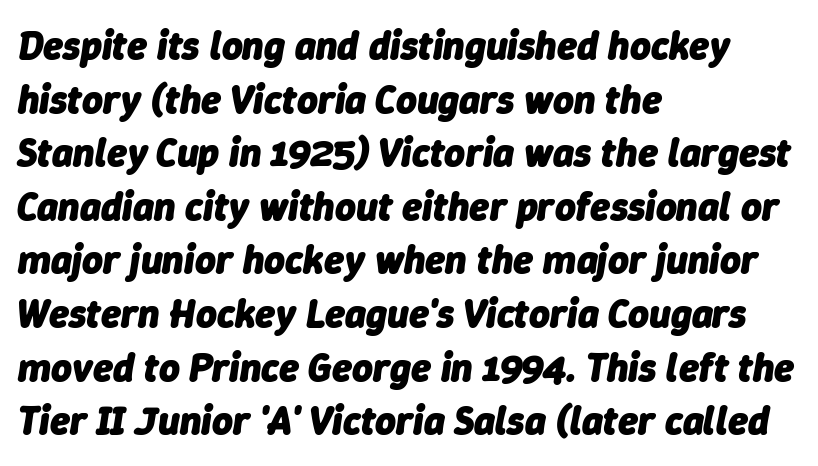
The image shows 40 px heavy type, italic (leaning right); set left-aligned, normal line spacing (1.34x), normal letter spacing, not underlined; low stroke contrast and a medium x-height.
